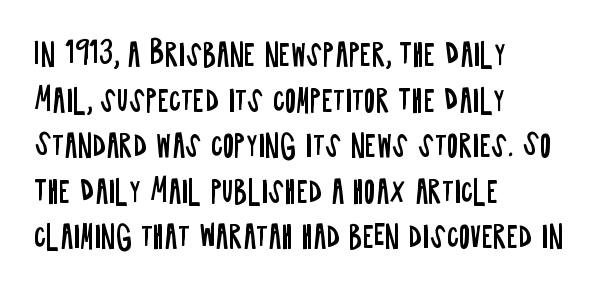
{"serif": "no", "italic": "no", "bold": "no", "weight": "regular", "width": "condensed", "stroke_contrast": "low", "x_height": "large", "monospaced": "no", "underline": "no", "align": "left", "line_spacing": "normal", "line_spacing_ratio": 1.52, "letter_spacing": "normal", "letter_spacing_em": 0.0, "glyph_px": 30}
